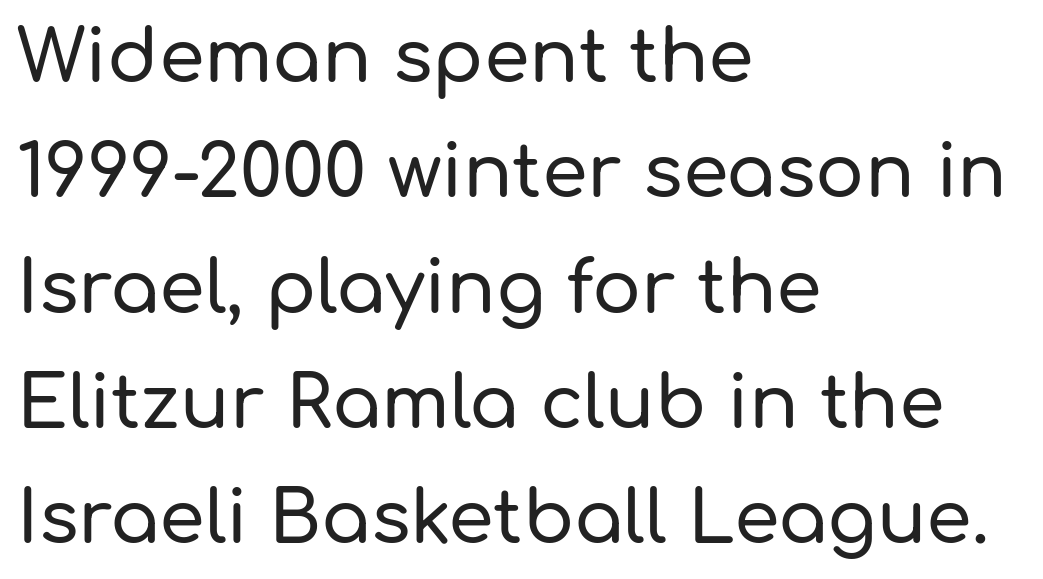
{"serif": "no", "italic": "no", "width": "normal", "stroke_contrast": "low", "x_height": "medium", "monospaced": "no", "underline": "no", "align": "left", "line_spacing": "normal", "line_spacing_ratio": 1.58, "letter_spacing": "normal", "letter_spacing_em": 0.0, "glyph_px": 73}
